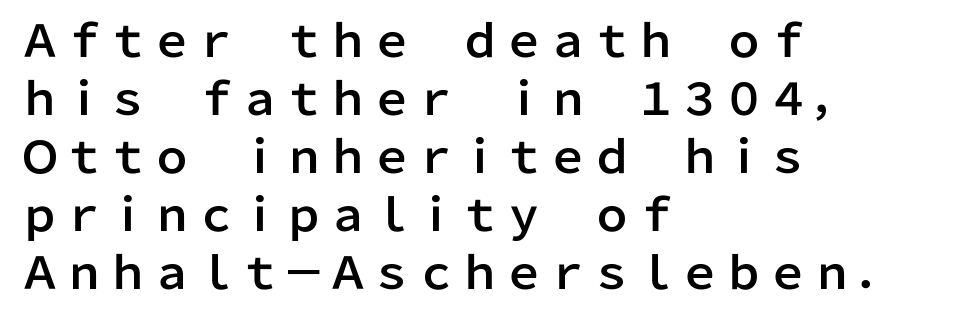
It's the straight-up-and-down kind of type. The passage shown is typed in a proportional face where columns would drift. Default kerning and tracking; the words read as compact shapes. Type without underlining. Type style note: lacks serifs.
